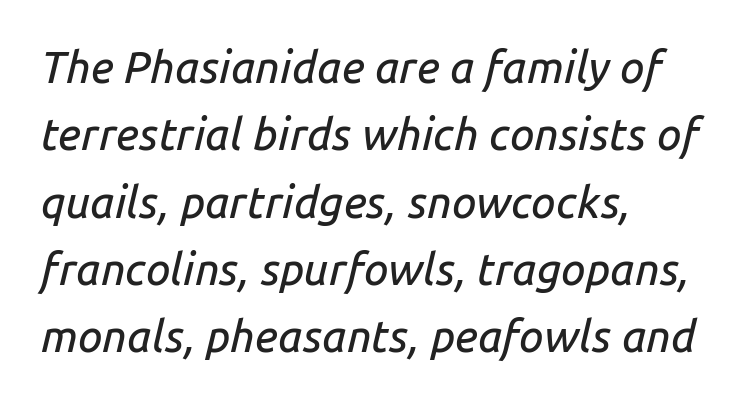
{"italic": "yes", "lean": "right", "slant_degrees": 14, "width": "normal", "stroke_contrast": "low", "x_height": "medium", "monospaced": "no", "underline": "no", "align": "left", "line_spacing": "normal", "line_spacing_ratio": 1.53, "letter_spacing": "normal", "letter_spacing_em": 0.0, "glyph_px": 44}
